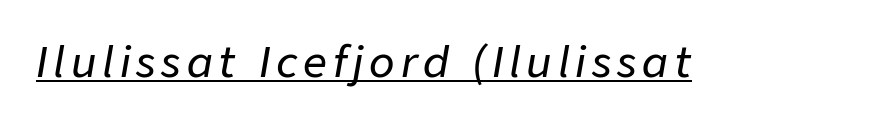
The image shows 42 px text type, italic (leaning right); set underlined; low stroke contrast and a medium x-height.
